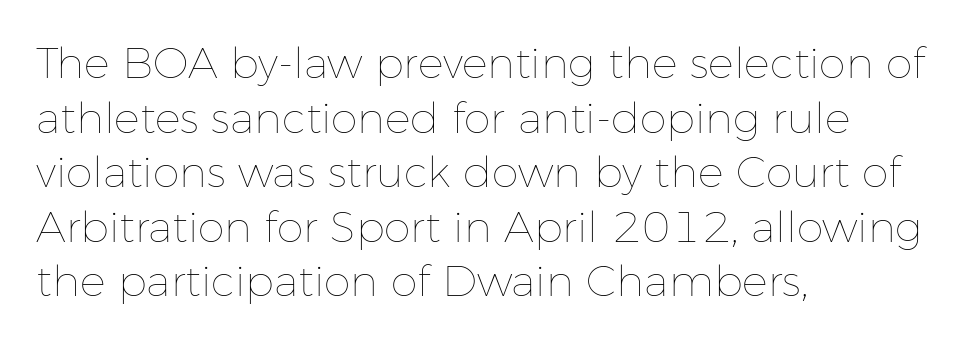
Q: Is the text bold? A: No.
Q: Is the text italic (slanted)? A: No, it is upright.
Q: Is the text underlined? A: No.
Q: How is the paragraph aligned? A: Left-aligned.
Q: Is the spacing between letters normal or unusually wide? A: Normal.
Q: Is the spacing between lines tight, normal or loose? A: Normal.
Q: Width (condensed, normal, or wide)? A: Normal.
Q: Stroke contrast? A: Low.
Q: x-height? A: Medium.
Q: Monospaced? A: No.
